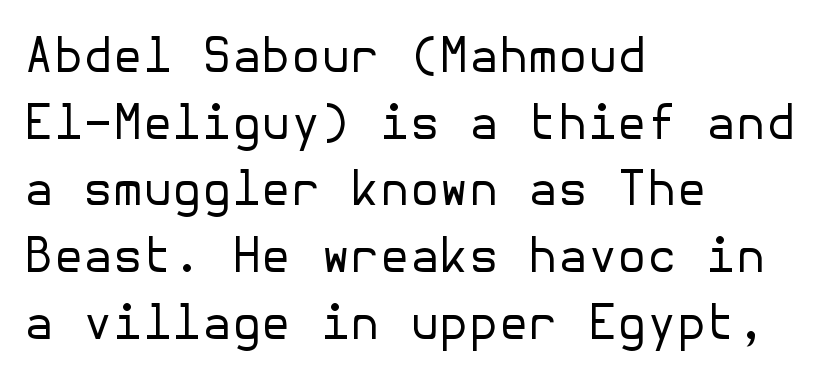
Q: Is the text bold? A: No.
Q: Is the text italic (slanted)? A: No, it is upright.
Q: Is the typeface a serif or a sans-serif typeface? A: Sans-serif.
Q: Is the text underlined? A: No.
Q: How is the paragraph aligned? A: Left-aligned.
Q: Is the spacing between letters normal or unusually wide? A: Normal.
Q: Is the spacing between lines tight, normal or loose? A: Normal.
Q: Width (condensed, normal, or wide)? A: Normal.
Q: Stroke contrast? A: Low.
Q: x-height? A: Medium.
